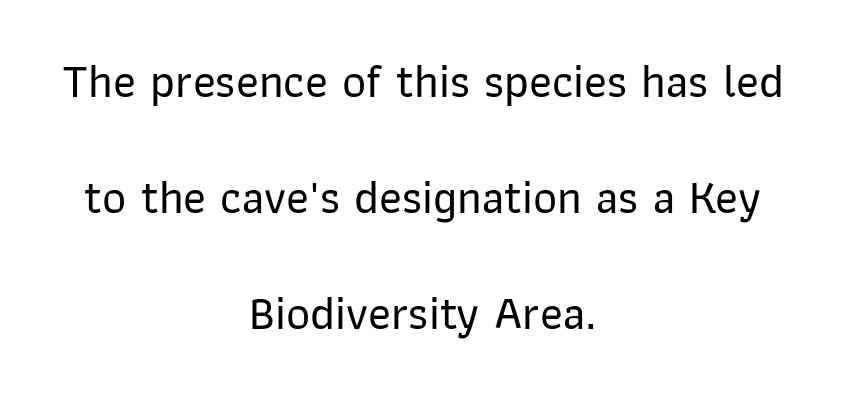
Q: Is the text italic (slanted)? A: No, it is upright.
Q: Is the typeface a serif or a sans-serif typeface? A: Sans-serif.
Q: Is the text underlined? A: No.
Q: How is the paragraph aligned? A: Centered.
Q: Is the spacing between letters normal or unusually wide? A: Normal.
Q: Is the spacing between lines tight, normal or loose? A: Loose.
Q: Width (condensed, normal, or wide)? A: Normal.
Q: Stroke contrast? A: Low.
Q: x-height? A: Medium.
Q: Monospaced? A: No.
